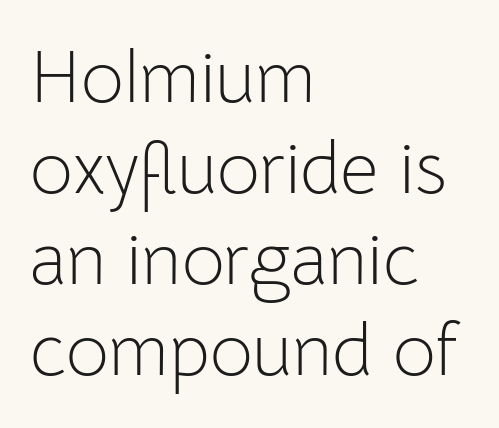
Q: Is the text bold? A: No.
Q: Is the text italic (slanted)? A: No, it is upright.
Q: Is the typeface a serif or a sans-serif typeface? A: Sans-serif.
Q: Is the text underlined? A: No.
Q: How is the paragraph aligned? A: Left-aligned.
Q: Is the spacing between letters normal or unusually wide? A: Normal.
Q: Width (condensed, normal, or wide)? A: Normal.
Q: Stroke contrast? A: Low.
Q: x-height? A: Medium.
Q: Monospaced? A: No.
